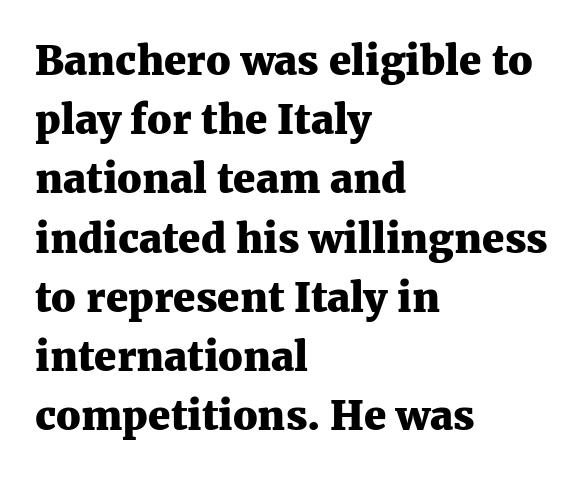
{"serif": "yes", "italic": "no", "bold": "yes", "weight": "heavy", "width": "normal", "stroke_contrast": "medium", "x_height": "medium", "monospaced": "no", "underline": "no", "align": "left", "line_spacing": "normal", "line_spacing_ratio": 1.48, "letter_spacing": "normal", "letter_spacing_em": 0.0, "glyph_px": 40}
